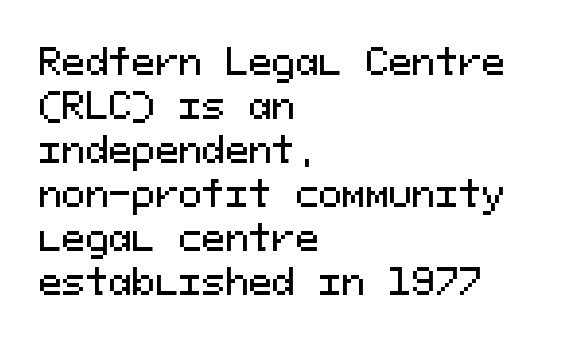
Notice how the passage keeps a crisp vertical edge on the left only. Monospaced: the letters line up in strict vertical columns. Standard letterfit; no display-style spreading of the glyphs. Classification — sans serif.
